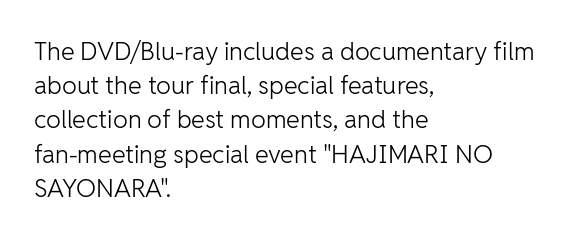
The area under the type is left untouched. A roman cut, with each character standing at attention. Observe the ordinary spacing: letters are neighbours, not strangers. Notice how the passage keeps a crisp vertical edge on the left only.
